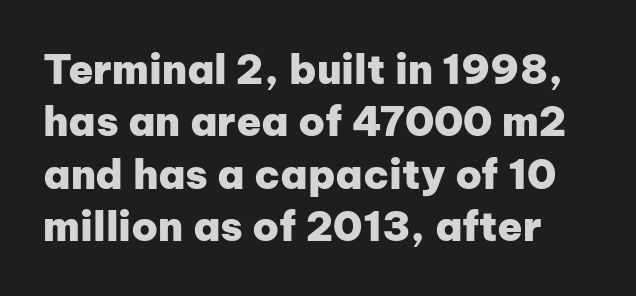
Unmarked baselines from the first word to the last. Is this a fixed-width face? No — the glyphs have proportional, varying widths. Quick note: interline space is typical. The letters stand straight up with perfectly vertical stems. The type family on display is of the sans-serif kind.
